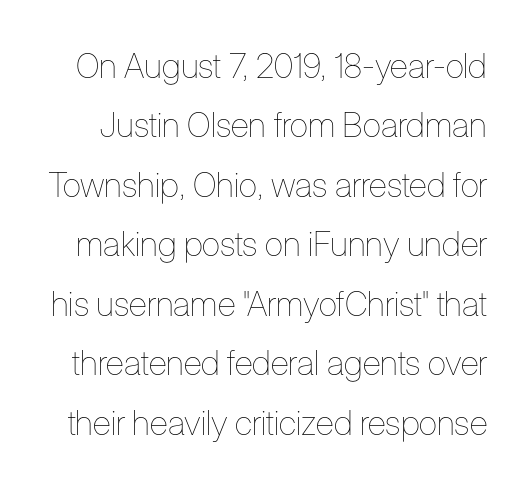
Stroke mass is kept to a normal reading level or below. The specimen omits any rule beneath the text block's lines. It's the straight-up-and-down kind of type. You could not count columns in this text — the font is proportionally spaced. The passage shown has conventional tracking throughout.
